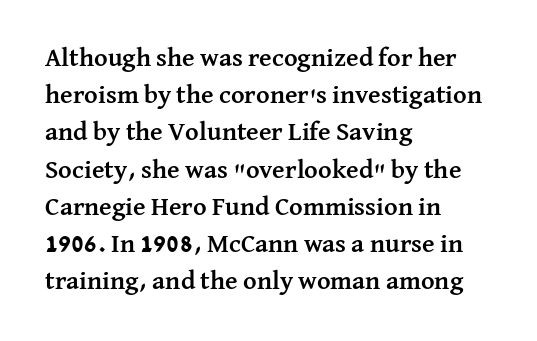
Q: Is the text bold? A: Yes.
Q: Is the text italic (slanted)? A: No, it is upright.
Q: Is the text underlined? A: No.
Q: How is the paragraph aligned? A: Left-aligned.
Q: Is the spacing between letters normal or unusually wide? A: Normal.
Q: Is the spacing between lines tight, normal or loose? A: Normal.
